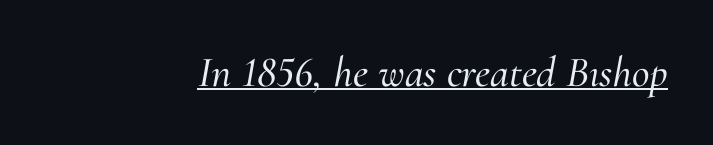
{"serif": "yes", "italic": "yes", "lean": "right", "slant_degrees": 10, "width": "normal", "stroke_contrast": "medium", "x_height": "small", "monospaced": "no", "underline": "yes", "letter_spacing": "normal", "letter_spacing_em": 0.0, "glyph_px": 43}
